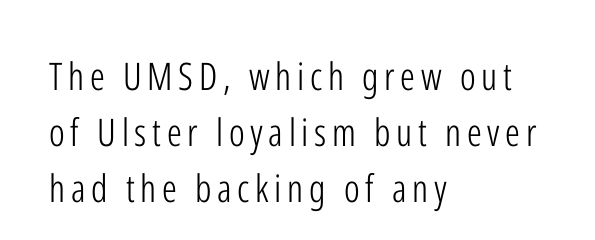
The typography opts for an upright posture over an oblique one. The space beneath each line is pristine and unruled. Is this a heavy cut? Hardly; it is regular or lighter. A typesetter would call this leading conventional body-copy spacing. Spacing verdict: proportional, widths tailored to each character.
